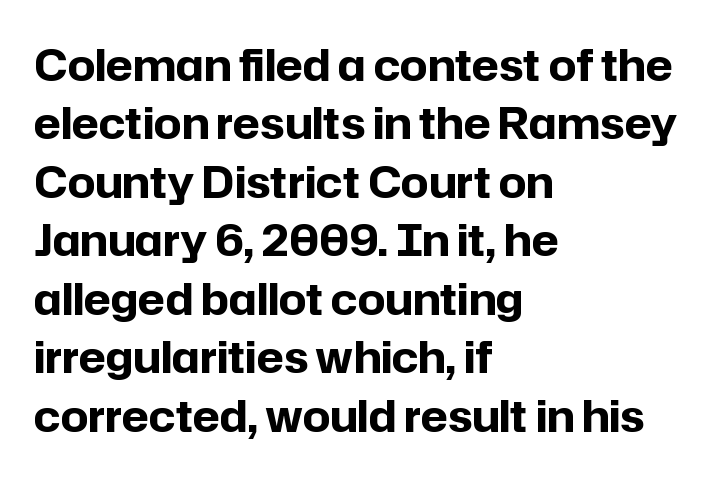
The image shows 43 px bold sans-serif type, upright; set left-aligned, normal line spacing (1.36x), normal letter spacing, not underlined; low stroke contrast and a medium x-height.
